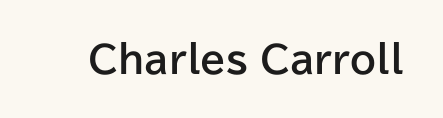
Q: Is the text bold? A: Yes.
Q: Is the text italic (slanted)? A: No, it is upright.
Q: Is the typeface a serif or a sans-serif typeface? A: Sans-serif.
Q: Is the text underlined? A: No.
Q: Is the spacing between letters normal or unusually wide? A: Normal.
Q: Width (condensed, normal, or wide)? A: Normal.
Q: Stroke contrast? A: Low.
Q: x-height? A: Medium.
Q: Monospaced? A: No.
